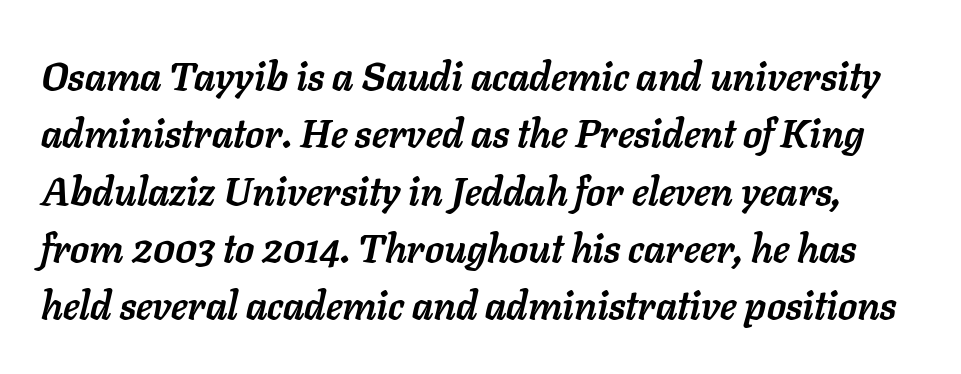
These lines carry a lot of weight — the face is fully bold. Each letter keeps its own natural width here, so spacing adapts to shape. In terms of letterspacing, this is plain default setting. Regular leading. The string is rendered with underlining switched off.
